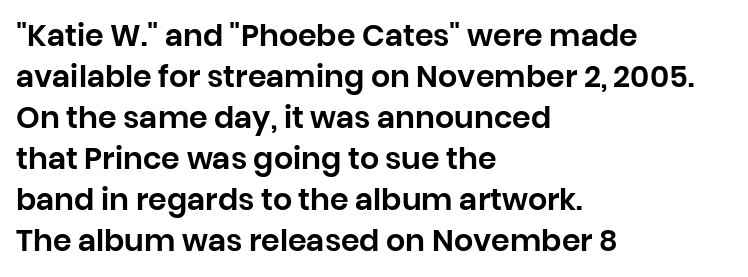
Type style note: lacks serifs. Where is the straight margin? On the left. The line texture is even and compact thanks to regular tracking. The words here are not underlined.
